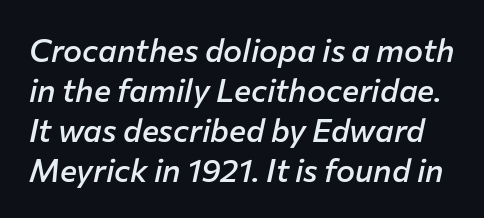
Q: Is the text bold? A: Semi-bold.
Q: Is the text italic (slanted)? A: Yes, it leans right by about 12 degrees.
Q: Is the text underlined? A: No.
Q: Is the spacing between letters normal or unusually wide? A: Normal.
Q: Is the spacing between lines tight, normal or loose? A: Normal.
Q: Width (condensed, normal, or wide)? A: Normal.
Q: Stroke contrast? A: Low.
Q: x-height? A: Medium.
Q: Monospaced? A: No.
